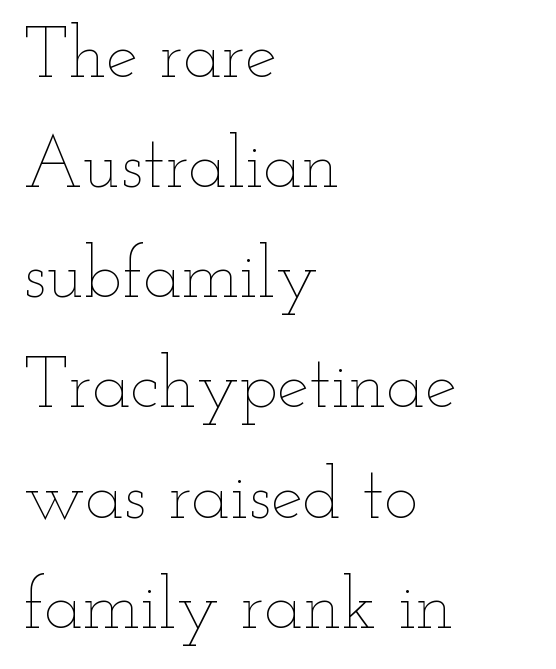
The area under the type is left untouched. The axis of the letterforms is exactly vertical. The rows are spaced the way most documents space them. Inter-character spacing is left at the font's built-in metrics. The letters advance in unequal steps, a hallmark of proportional type. The typesetting does not lean heavy: it is not bold.
